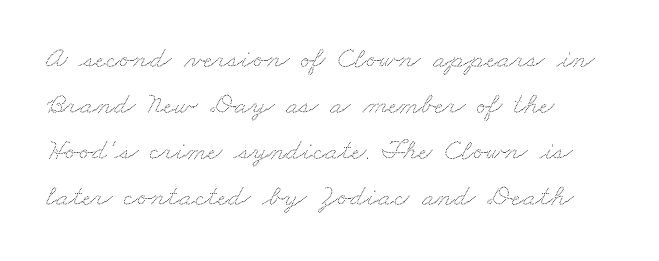
Baseline-to-baseline distance is the conventional proportion of letter height. A student would call this left alignment; a typographer would say flush left, rag right. Spacing between characters is what you'd get straight out of the box. Is this a fixed-width face? No — the glyphs have proportional, varying widths. The gap between lines stays unmarked.
